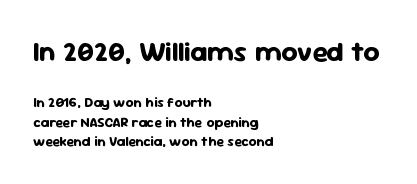
{"serif": "no", "italic": "no", "bold": "yes", "weight": "bold", "width": "normal", "stroke_contrast": "low", "x_height": "medium", "monospaced": "no", "underline": "no", "align": "left", "line_spacing": "normal", "line_spacing_ratio": 1.36, "letter_spacing": "normal", "letter_spacing_em": 0.0, "larger_block": "first", "size_ratio": 2.0, "glyph_px": 28}
